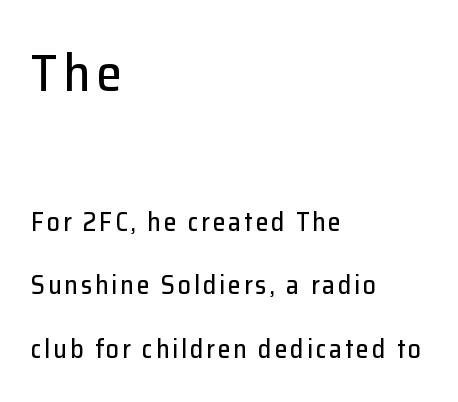
The image shows 52 px sans-serif type, upright; set left-aligned, loose line spacing (2.46x), not underlined; the first (top) block is 2.0x larger; low stroke contrast and a medium x-height.
